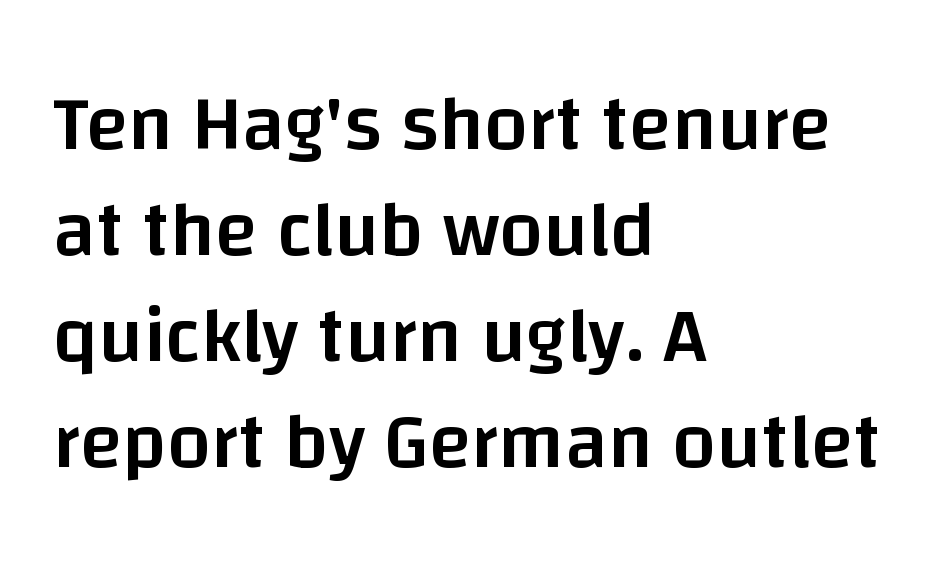
Q: Is the text bold? A: Semi-bold.
Q: Is the text italic (slanted)? A: No, it is upright.
Q: Is the typeface a serif or a sans-serif typeface? A: Sans-serif.
Q: Is the text underlined? A: No.
Q: How is the paragraph aligned? A: Left-aligned.
Q: Is the spacing between letters normal or unusually wide? A: Normal.
Q: Is the spacing between lines tight, normal or loose? A: Normal.
Q: Width (condensed, normal, or wide)? A: Normal.
Q: Stroke contrast? A: Low.
Q: x-height? A: Large.
Q: Monospaced? A: No.
